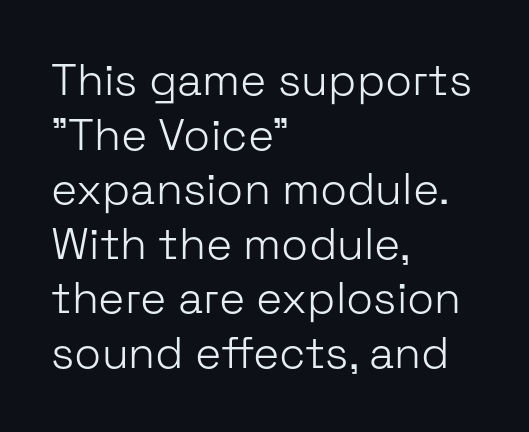
The image shows 44 px light sans-serif type, upright; set left-aligned, line spacing 1.24x, normal letter spacing, not underlined; low stroke contrast and a medium x-height.
